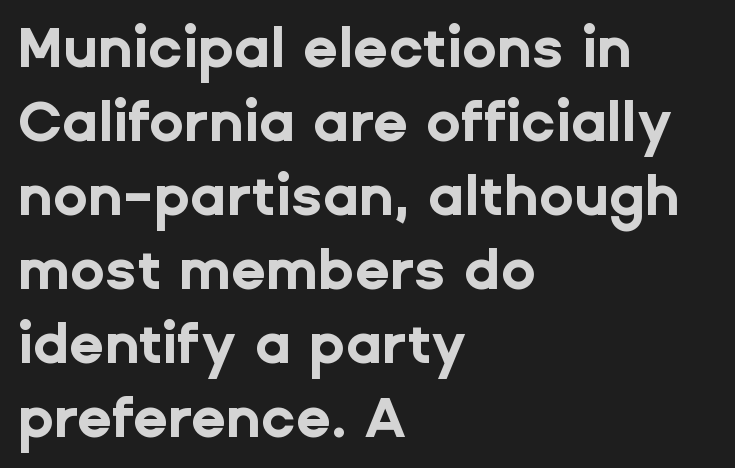
The image shows 57 px bold sans-serif type, upright; set left-aligned, normal line spacing (1.3x), normal letter spacing, not underlined; low stroke contrast and a medium x-height.
